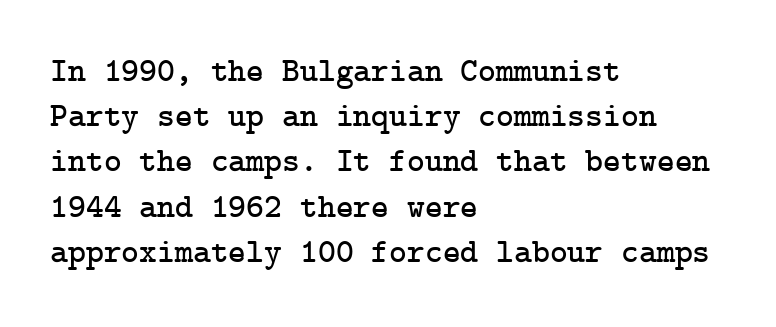
{"serif": "yes", "italic": "no", "width": "normal", "stroke_contrast": "low", "x_height": "medium", "underline": "no", "align": "left", "line_spacing": "normal", "line_spacing_ratio": 1.33, "letter_spacing": "normal", "letter_spacing_em": 0.0, "glyph_px": 34}
